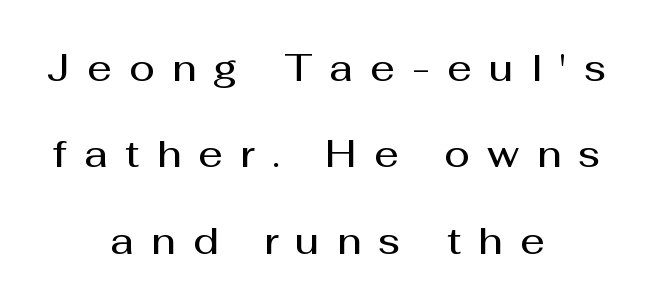
The image shows 38 px semibold sans-serif type, upright; set centered, loose line spacing (2.27x), unusually wide letter spacing (+0.46 em), not underlined; medium stroke contrast and a medium x-height.
